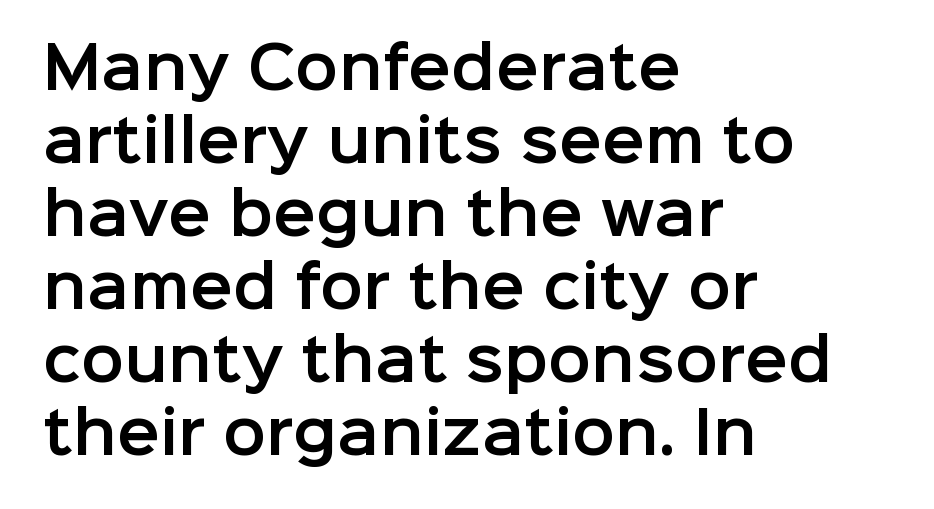
The image shows 57 px sans-serif type, upright; set left-aligned, normal line spacing (1.28x), normal letter spacing, not underlined; low stroke contrast and a medium x-height.
